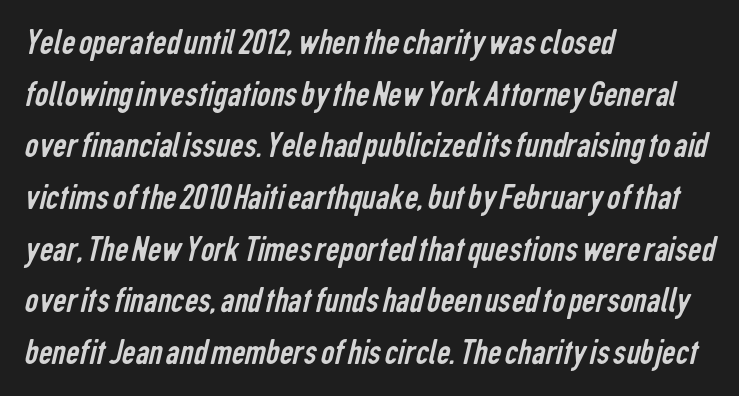
Descenders are the only things crossing below the line. One glance says typical: line gaps are just what's usual. Standard letterfit; no display-style spreading of the glyphs. Reading down the block, your eye returns to a fixed left position each line. What kind of face is this? One without serifs — a sans.
